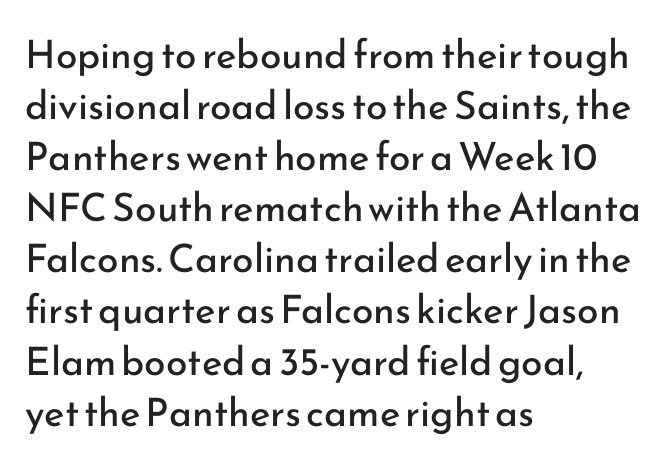
The image shows 39 px regular-weight sans-serif type, upright; set left-aligned, normal line spacing (1.31x), normal letter spacing, not underlined; low stroke contrast and a small x-height.
